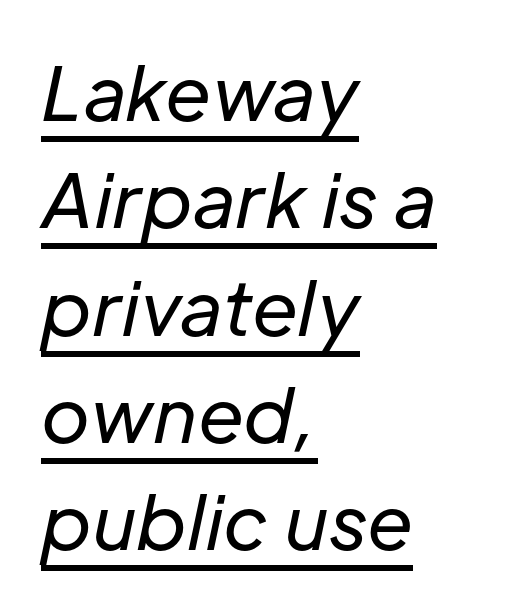
The compositor pushed each line to the left boundary. Regular leading. Caption: standard tracking, unaltered. This sample has the flowing, uneven cadence of proportional lettering.
